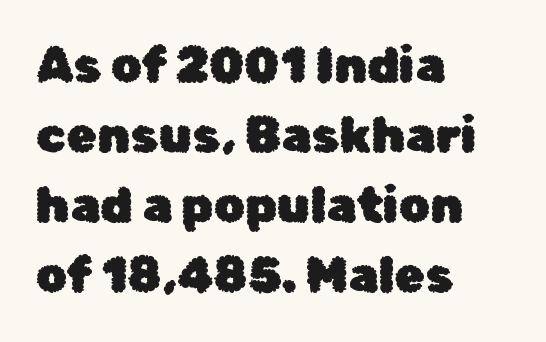
{"serif": "no", "italic": "no", "width": "normal", "stroke_contrast": "low", "x_height": "medium", "monospaced": "no", "underline": "no", "align": "left", "line_spacing": "normal", "line_spacing_ratio": 1.43, "letter_spacing": "normal", "letter_spacing_em": 0.0, "glyph_px": 49}
